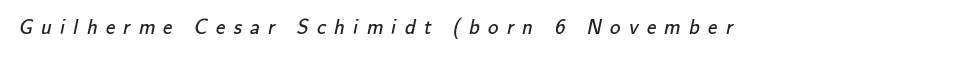
The words here are not underlined. The passage shown has open, widely tracked lettering throughout. Heaviness? Minimal to ordinary, like unemphasized prose.
